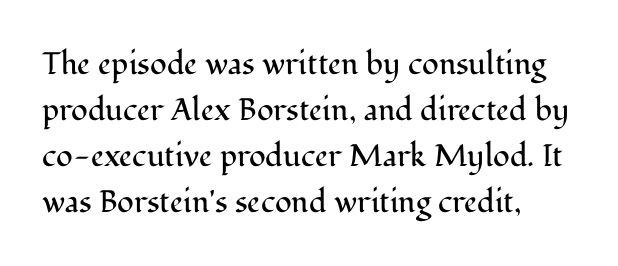
The image shows 31 px regular-weight serif type, upright; set left-aligned, normal line spacing (1.48x), normal letter spacing, not underlined; medium stroke contrast and a medium x-height.
